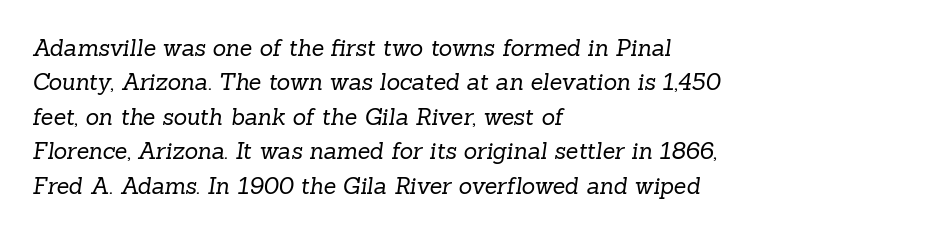
Q: Is the text bold? A: No.
Q: Is the text underlined? A: No.
Q: How is the paragraph aligned? A: Left-aligned.
Q: Is the spacing between letters normal or unusually wide? A: Normal.
Q: Is the spacing between lines tight, normal or loose? A: Normal.
